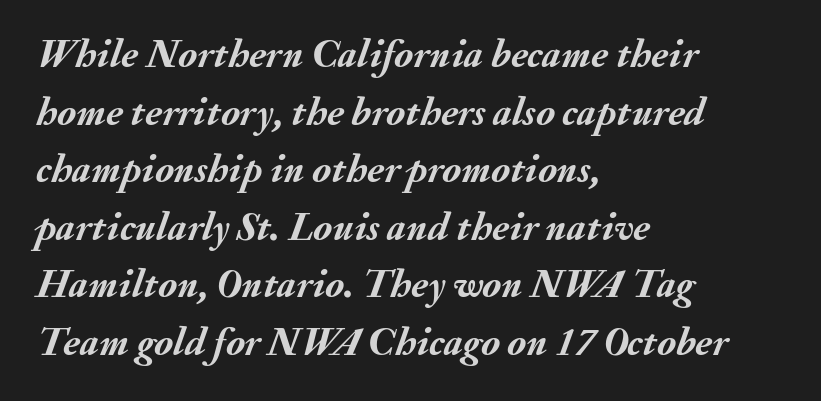
The image shows 40 px semibold type, italic (leaning right); set left-aligned, normal line spacing (1.44x), normal letter spacing, not underlined; medium stroke contrast and a small x-height.
